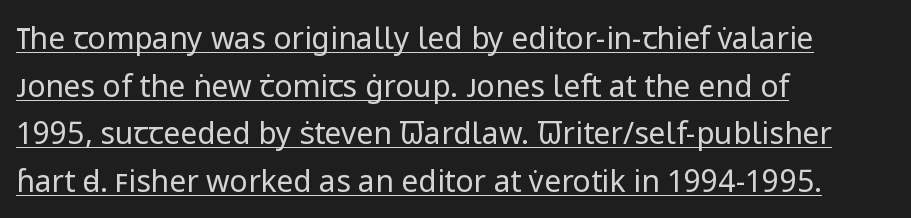
Regarding leading, the lines here are spaced in the standard way. The strokes carry an ordinary text weight at most. Compared with a centered layout, this one pins lines to the left instead. The face used here is rendered with its standard letterfit. In terms of posture, this sample is upright.
